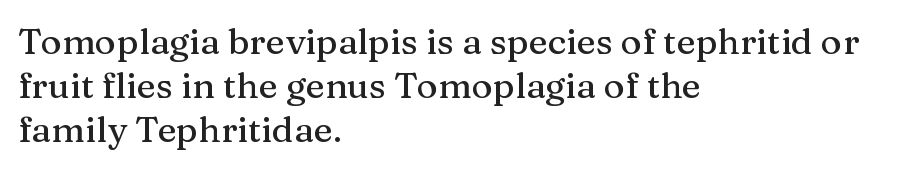
Varying glyph widths throughout — classic text-font behaviour. Has an underline been added? It has not. Compared with a centered layout, this one pins lines to the left instead. A roman cut, with each character standing at attention.
